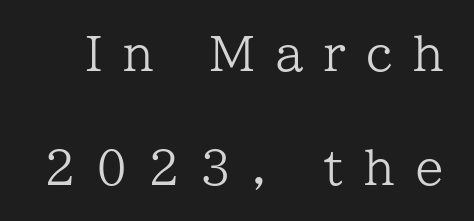
{"serif": "yes", "italic": "no", "bold": "no", "weight": "regular", "width": "normal", "stroke_contrast": "low", "x_height": "medium", "monospaced": "no", "underline": "no", "line_spacing": "loose", "line_spacing_ratio": 2.47, "letter_spacing": "wide", "letter_spacing_em": 0.45, "glyph_px": 46}
